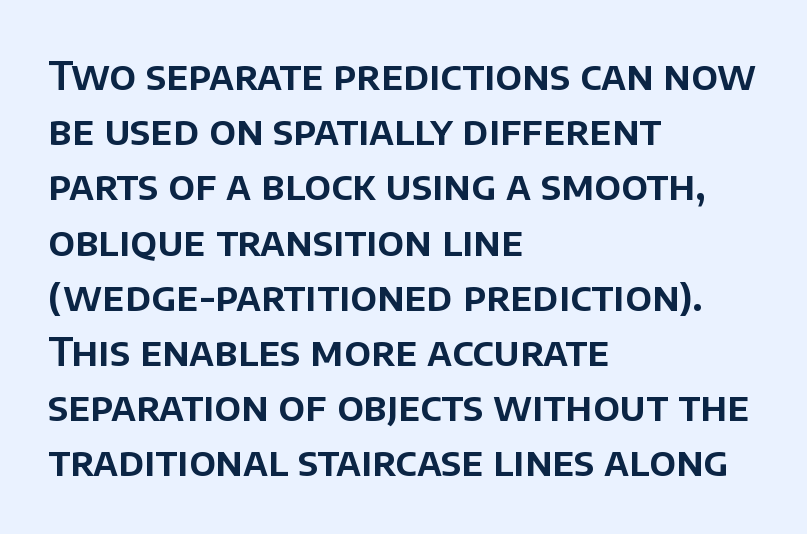
The image shows 40 px sans-serif type, upright; set left-aligned, normal line spacing (1.38x), normal letter spacing, not underlined; low stroke contrast and a large x-height.
